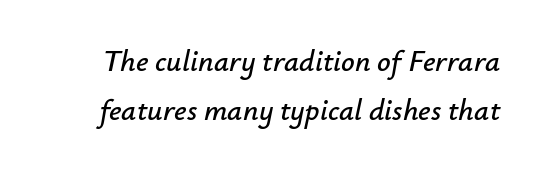
The image shows 30 px text type, italic (leaning right); set normal line spacing (1.65x), normal letter spacing, not underlined; low stroke contrast and a small x-height.
